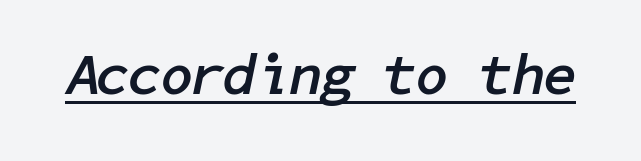
The image shows 58 px semibold type, italic (leaning right); set normal letter spacing, underlined; low stroke contrast and a medium x-height.
